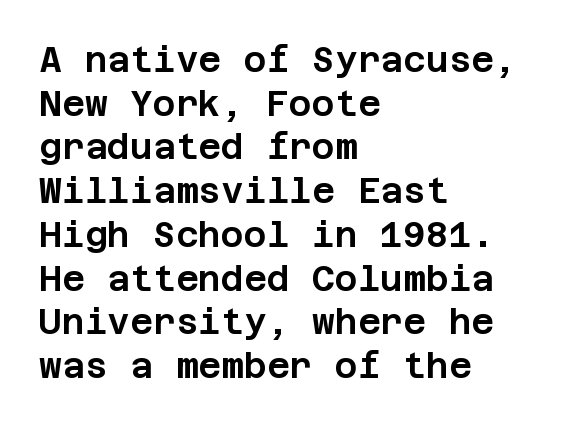
Every row of glyphs begins at an identical x-position on the left. The space beneath each line is pristine and unruled. Do the letters lean? They stand straight. Observe the ordinary spacing: letters are neighbours, not strangers. Vertically, the passage feels balanced, rows spaced as you'd expect.
